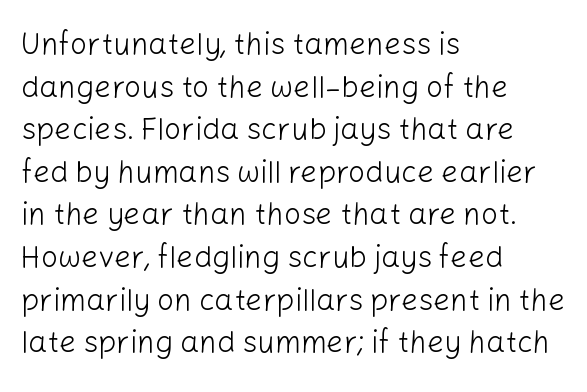
Unlike italic type, these characters show no tilt at all. Reading down the block, your eye returns to a fixed left position each line. The horizontal fit of the characters is conventional and even. Character widths vary here, with narrow letters taking less room than wide ones.
